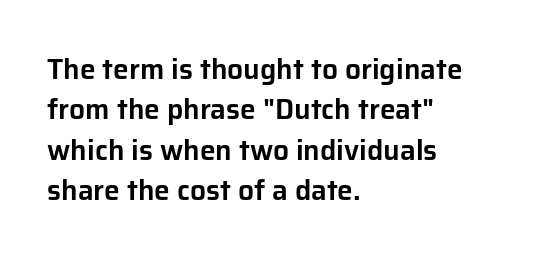
The image shows 28 px sans-serif type, upright; set left-aligned, normal line spacing (1.44x), normal letter spacing, not underlined; low stroke contrast and a medium x-height.
